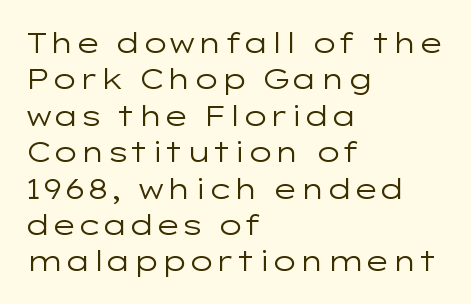
Q: Is the text bold? A: No.
Q: Is the text italic (slanted)? A: No, it is upright.
Q: Is the typeface a serif or a sans-serif typeface? A: Sans-serif.
Q: Is the text underlined? A: No.
Q: How is the paragraph aligned? A: Left-aligned.
Q: Is the spacing between letters normal or unusually wide? A: Normal.
Q: Is the spacing between lines tight, normal or loose? A: Normal.
Q: Width (condensed, normal, or wide)? A: Wide.
Q: Stroke contrast? A: Low.
Q: x-height? A: Medium.
Q: Monospaced? A: No.
